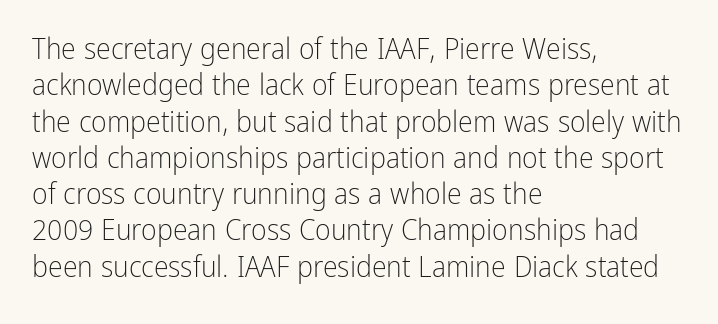
The lettering stays uniformly vertical, giving the passage a roman look. Glyph-to-glyph distance matches everyday printed text. The letters look calm and open, with moderate or lighter stems. A typesetter would call this proportional, since set widths differ per character. Underlining? Definitely not there.
